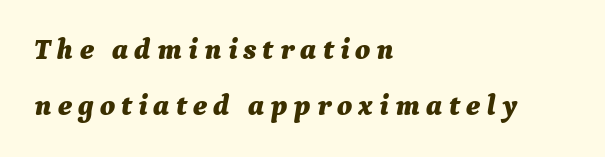
The image shows 29 px bold type, italic (leaning right); set left-aligned, loose line spacing (1.93x), unusually wide letter spacing (+0.21 em), not underlined; medium stroke contrast and a medium x-height.
